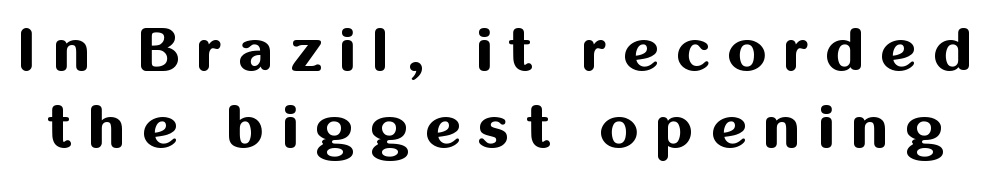
{"serif": "no", "italic": "no", "bold": "yes", "weight": "bold", "width": "normal", "stroke_contrast": "medium", "x_height": "medium", "monospaced": "no", "underline": "no", "line_spacing_ratio": 1.24, "letter_spacing": "wide", "letter_spacing_em": 0.27, "glyph_px": 62}
